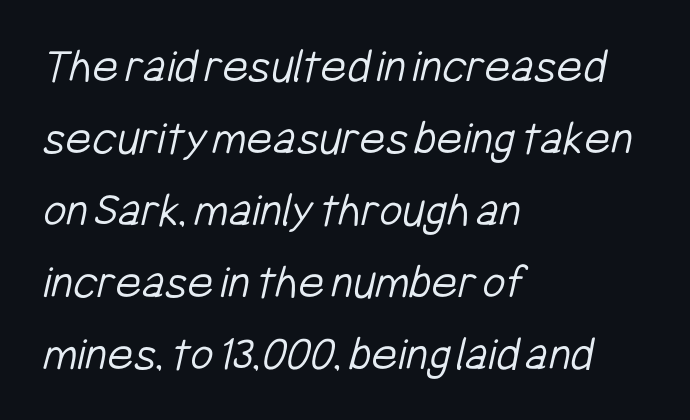
Each letter keeps its own natural width here, so spacing adapts to shape. Stems and bowls with no extra thickness — not bold. Between one letter and the next there's only the usual sliver of space. Successive baselines arrive at the customary interval. In CSS terms this would be text-align: left.
